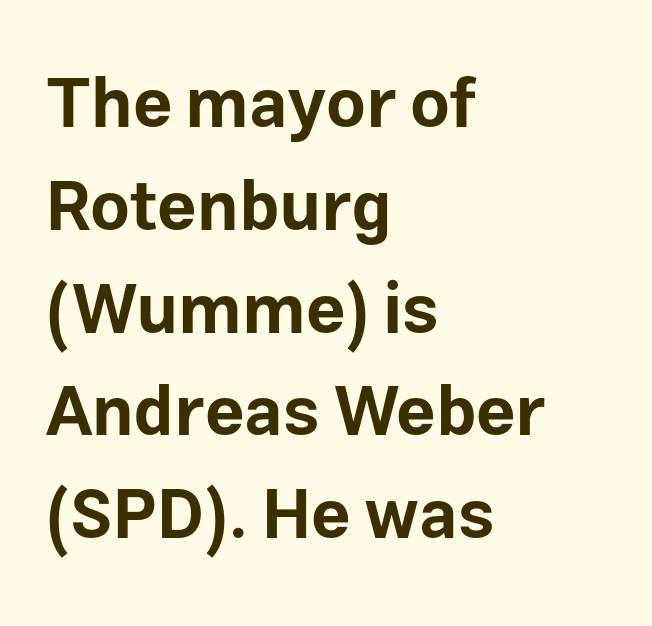
Q: Is the text bold? A: Yes.
Q: Is the text italic (slanted)? A: No, it is upright.
Q: Is the typeface a serif or a sans-serif typeface? A: Sans-serif.
Q: Is the text underlined? A: No.
Q: How is the paragraph aligned? A: Left-aligned.
Q: Is the spacing between letters normal or unusually wide? A: Normal.
Q: Is the spacing between lines tight, normal or loose? A: Normal.
Q: Width (condensed, normal, or wide)? A: Normal.
Q: Stroke contrast? A: Low.
Q: x-height? A: Medium.
Q: Monospaced? A: No.
